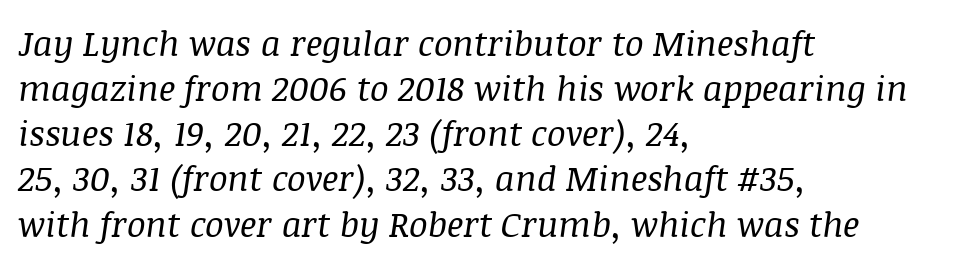
{"serif": "yes", "italic": "yes", "lean": "right", "slant_degrees": 8, "bold": "no", "weight": "regular", "width": "normal", "stroke_contrast": "medium", "x_height": "large", "monospaced": "no", "underline": "no", "align": "left", "line_spacing": "normal", "line_spacing_ratio": 1.29, "letter_spacing": "normal", "letter_spacing_em": 0.0, "glyph_px": 35}
